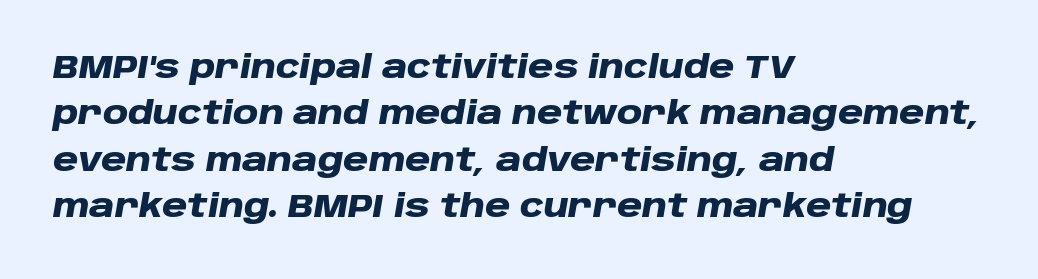
The image shows 31 px heavy, wide type, italic (leaning right); set left-aligned, normal line spacing (1.5x), normal letter spacing, not underlined; low stroke contrast and a large x-height.
